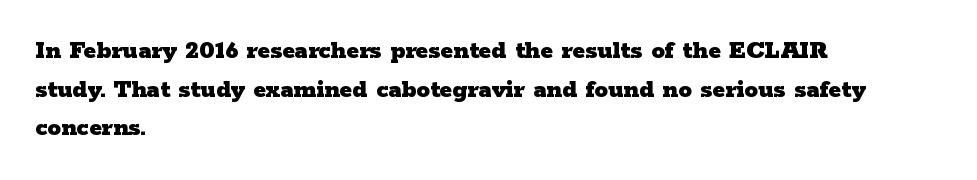
The image shows 27 px bold type, upright; set left-aligned, normal line spacing (1.43x), normal letter spacing, not underlined.
